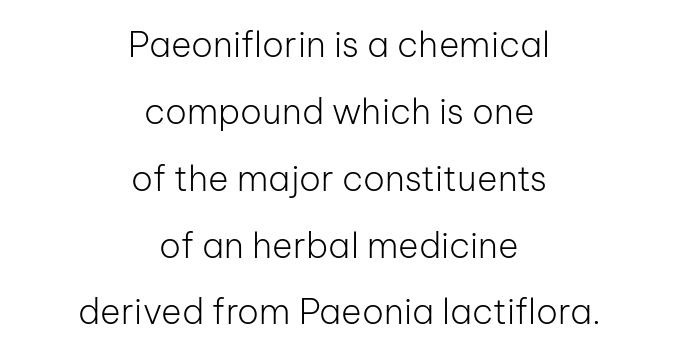
The image shows 35 px light sans-serif type, upright; set centered, loose line spacing (1.91x), normal letter spacing, not underlined; low stroke contrast and a medium x-height.
